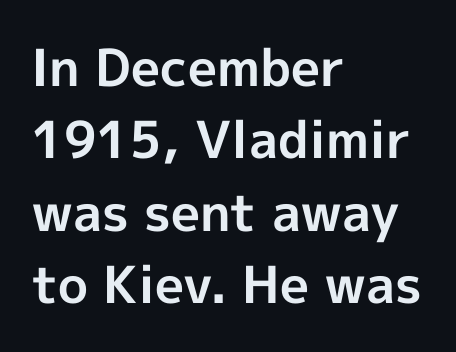
The image shows 51 px bold sans-serif type, upright; set left-aligned, normal line spacing (1.42x), normal letter spacing, not underlined; a medium x-height.
